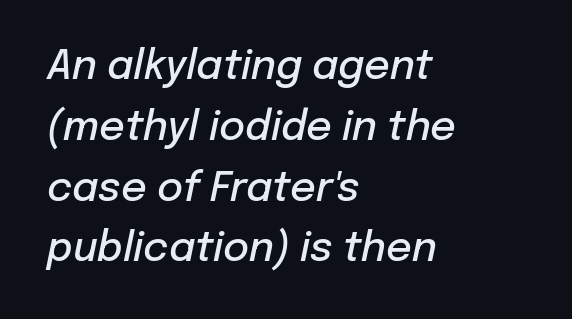
In terms of weight, the rendering is demibold, just under bold. Do the characters align in a grid? No, the font is proportional. In terms of leading, this rendering sits right in the middle. The area under the type is left untouched.
